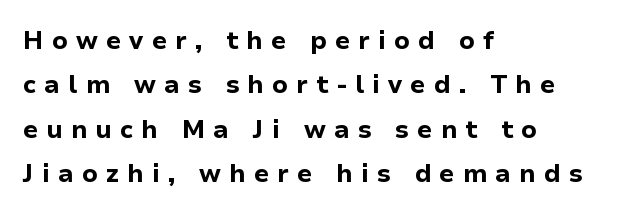
Designer's note — italics off, roman on. Substantial extra tracking has been applied to these lines. These lines are set flush left with a ragged right edge. Beneath every word, the page is bare.
